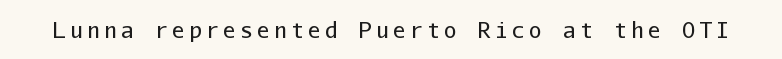
Stroke thickness stays within the range of a standard reading face or lighter. Quick note: underline off. In terms of posture, this sample is upright. In terms of letterspacing, this is a distinctly airy, spread setting.
